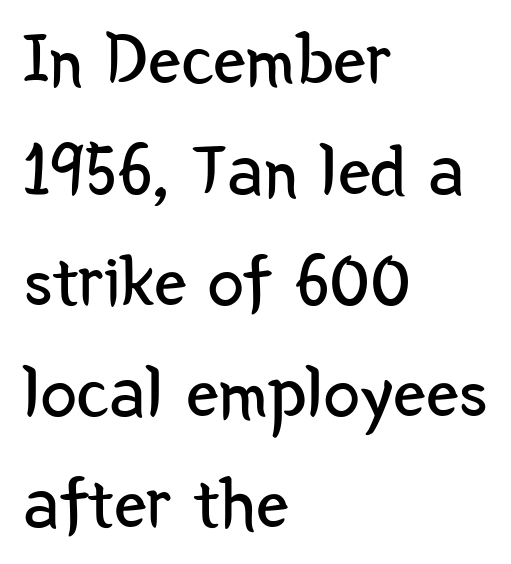
Q: Is the text bold? A: No.
Q: Is the text italic (slanted)? A: No, it is upright.
Q: Is the typeface a serif or a sans-serif typeface? A: Sans-serif.
Q: Is the text underlined? A: No.
Q: How is the paragraph aligned? A: Left-aligned.
Q: Is the spacing between letters normal or unusually wide? A: Normal.
Q: Is the spacing between lines tight, normal or loose? A: Normal.
Q: Width (condensed, normal, or wide)? A: Condensed.
Q: Stroke contrast? A: Low.
Q: x-height? A: Medium.
Q: Monospaced? A: No.
